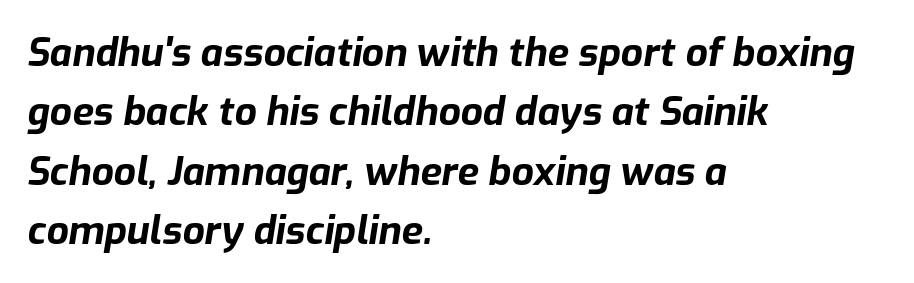
Q: Is the text bold? A: Yes.
Q: Is the text italic (slanted)? A: Yes, it leans right by about 9 degrees.
Q: Is the text underlined? A: No.
Q: How is the paragraph aligned? A: Left-aligned.
Q: Is the spacing between letters normal or unusually wide? A: Normal.
Q: Is the spacing between lines tight, normal or loose? A: Normal.
Q: Width (condensed, normal, or wide)? A: Normal.
Q: Stroke contrast? A: Low.
Q: x-height? A: Medium.
Q: Monospaced? A: No.
